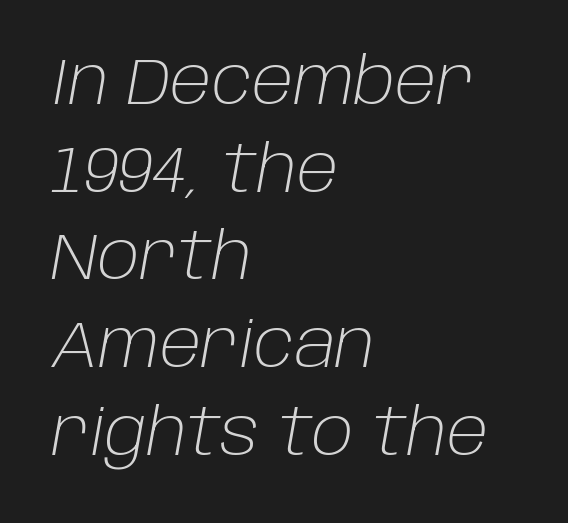
{"italic": "yes", "lean": "right", "slant_degrees": 10, "bold": "no", "weight": "light", "width": "normal", "stroke_contrast": "low", "x_height": "large", "monospaced": "no", "underline": "no", "align": "left", "line_spacing": "normal", "line_spacing_ratio": 1.35, "letter_spacing": "normal", "letter_spacing_em": 0.0, "glyph_px": 65}
